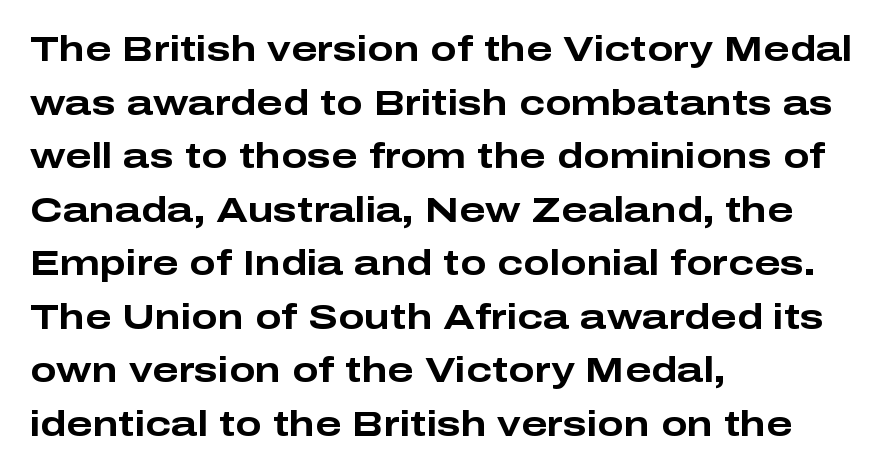
The passage shown is typed in a proportional face where columns would drift. The space directly below the letters is spotless. I'd call this a sans setting — the letters go barefoot. Leading matches the norm, producing a regular column.
